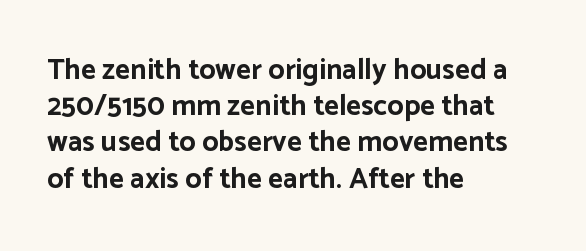
{"serif": "no", "italic": "no", "bold": "yes", "weight": "bold", "width": "normal", "stroke_contrast": "low", "x_height": "medium", "monospaced": "no", "underline": "no", "align": "left", "line_spacing": "normal", "line_spacing_ratio": 1.25, "letter_spacing": "normal", "letter_spacing_em": 0.0, "glyph_px": 29}
